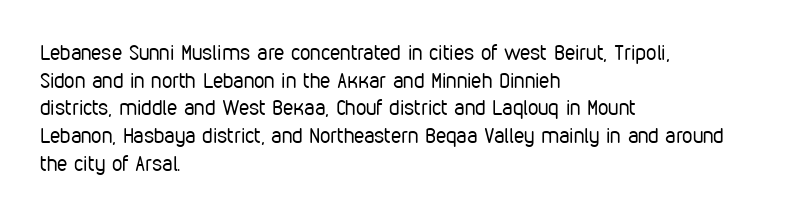
Q: Is the text bold? A: No.
Q: Is the text italic (slanted)? A: No, it is upright.
Q: Is the text underlined? A: No.
Q: How is the paragraph aligned? A: Left-aligned.
Q: Is the spacing between letters normal or unusually wide? A: Normal.
Q: Is the spacing between lines tight, normal or loose? A: Normal.
